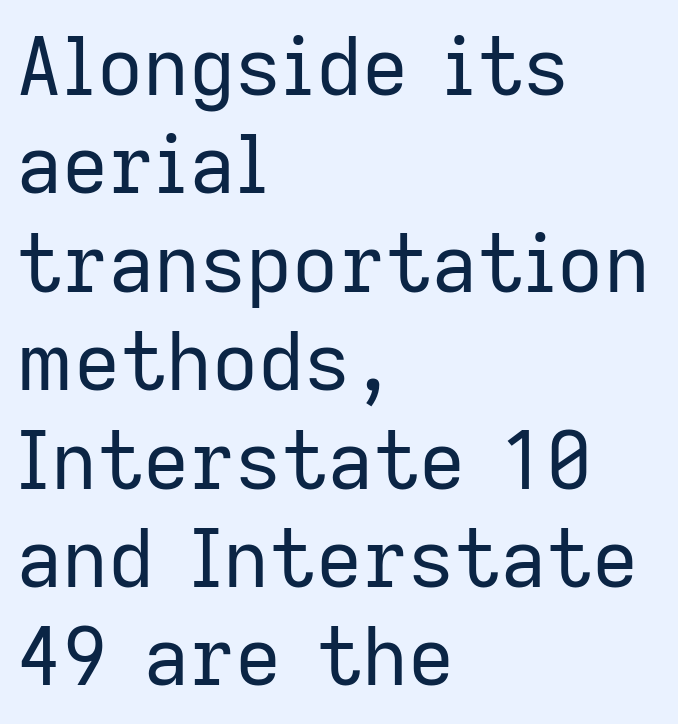
The image shows 80 px regular-weight sans-serif type, upright; set left-aligned, line spacing 1.23x, normal letter spacing, not underlined; low stroke contrast and a medium x-height.
